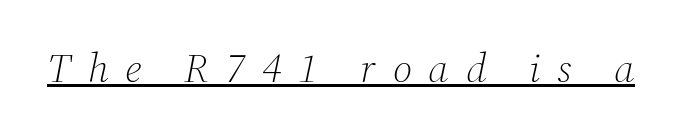
Q: Is the text bold? A: No.
Q: Is the text italic (slanted)? A: Yes, it leans right by about 12 degrees.
Q: Is the typeface a serif or a sans-serif typeface? A: Serif.
Q: Is the text underlined? A: Yes.
Q: Is the spacing between letters normal or unusually wide? A: Unusually wide.
Q: Width (condensed, normal, or wide)? A: Normal.
Q: Stroke contrast? A: Medium.
Q: x-height? A: Medium.
Q: Monospaced? A: No.
